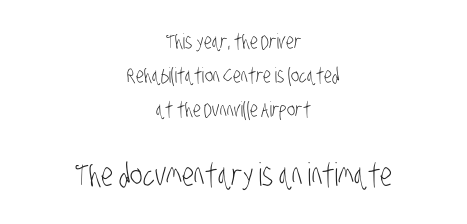
{"serif": "no", "bold": "no", "weight": "light", "width": "condensed", "stroke_contrast": "low", "x_height": "large", "monospaced": "no", "underline": "no", "align": "center", "line_spacing": "normal", "line_spacing_ratio": 1.63, "letter_spacing": "normal", "letter_spacing_em": 0.0, "larger_block": "second", "size_ratio": 1.52, "glyph_px": 32}
